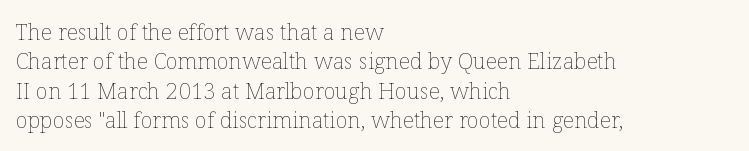
Caption: face not bold, strokes unweighted. Whoever set this chose a conventional vertical rhythm. This sample uses plain, unmodified letter spacing. The lettering stays uniformly vertical, giving the passage a roman look. Rule under the text: the space is simply empty.
